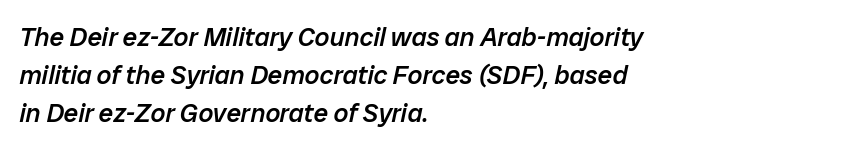
{"italic": "yes", "lean": "right", "slant_degrees": 12, "bold": "semi", "underline": "no", "align": "left", "line_spacing": "normal", "line_spacing_ratio": 1.47, "letter_spacing": "normal", "letter_spacing_em": 0.0, "glyph_px": 26}
